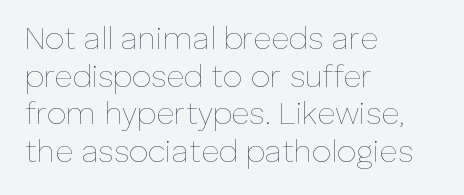
{"italic": "no", "bold": "no", "weight": "thin", "width": "normal", "stroke_contrast": "low", "x_height": "medium", "monospaced": "no", "underline": "no", "align": "left", "line_spacing_ratio": 1.21, "letter_spacing": "normal", "letter_spacing_em": 0.0, "glyph_px": 31}
